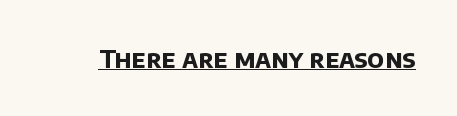
{"bold": "yes", "underline": "yes", "letter_spacing": "normal", "letter_spacing_em": 0.0, "glyph_px": 25}
